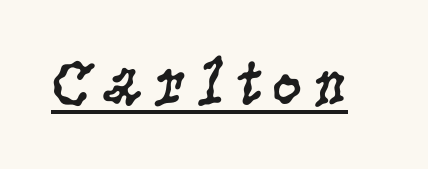
Q: Is the text bold? A: No.
Q: Is the typeface a serif or a sans-serif typeface? A: Serif.
Q: Is the text underlined? A: Yes.
Q: Width (condensed, normal, or wide)? A: Condensed.
Q: Stroke contrast? A: Low.
Q: x-height? A: Large.
Q: Monospaced? A: No.
